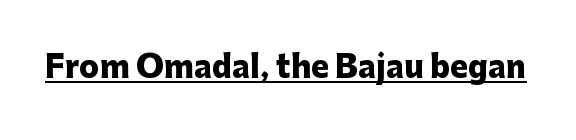
{"serif": "no", "italic": "no", "bold": "yes", "weight": "heavy", "width": "normal", "stroke_contrast": "low", "x_height": "medium", "monospaced": "no", "underline": "yes", "letter_spacing": "normal", "letter_spacing_em": 0.0, "glyph_px": 30}
